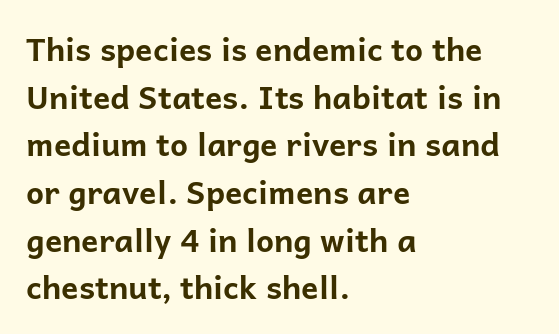
{"serif": "no", "italic": "no", "bold": "yes", "weight": "bold", "width": "normal", "stroke_contrast": "low", "x_height": "medium", "monospaced": "no", "underline": "no", "align": "left", "line_spacing": "normal", "line_spacing_ratio": 1.49, "letter_spacing": "normal", "letter_spacing_em": 0.0, "glyph_px": 32}
